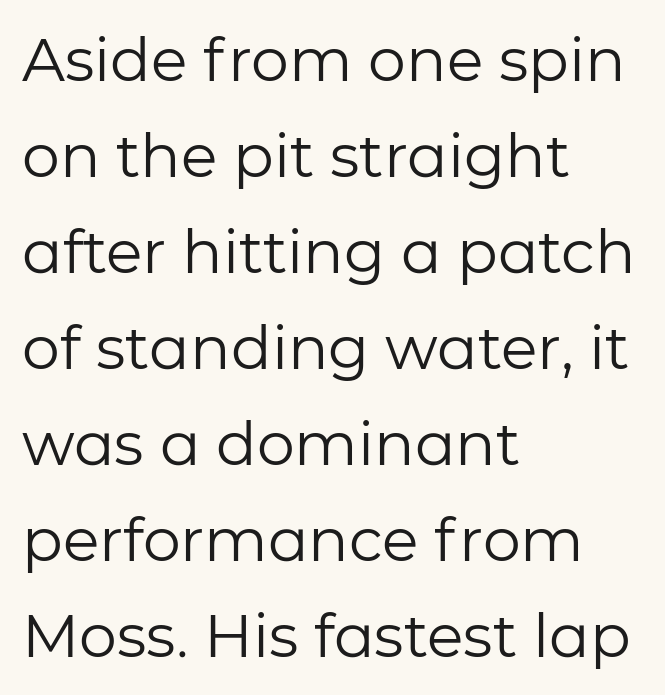
The image shows 60 px regular-weight sans-serif type, upright; set left-aligned, normal line spacing (1.6x), normal letter spacing, not underlined; low stroke contrast and a medium x-height.
